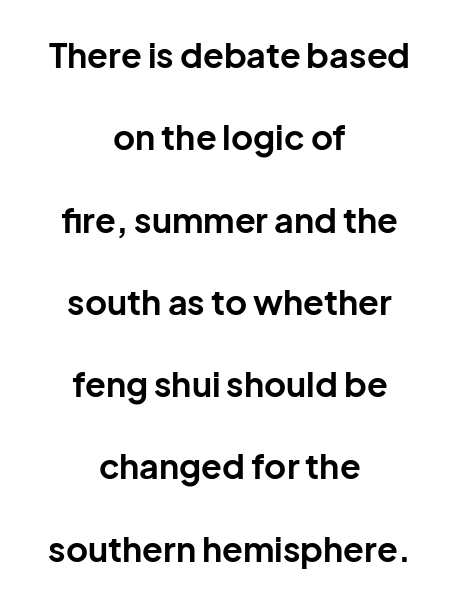
The image shows 34 px bold sans-serif type, upright; set centered, loose line spacing (2.42x), normal letter spacing, not underlined; low stroke contrast and a medium x-height.
